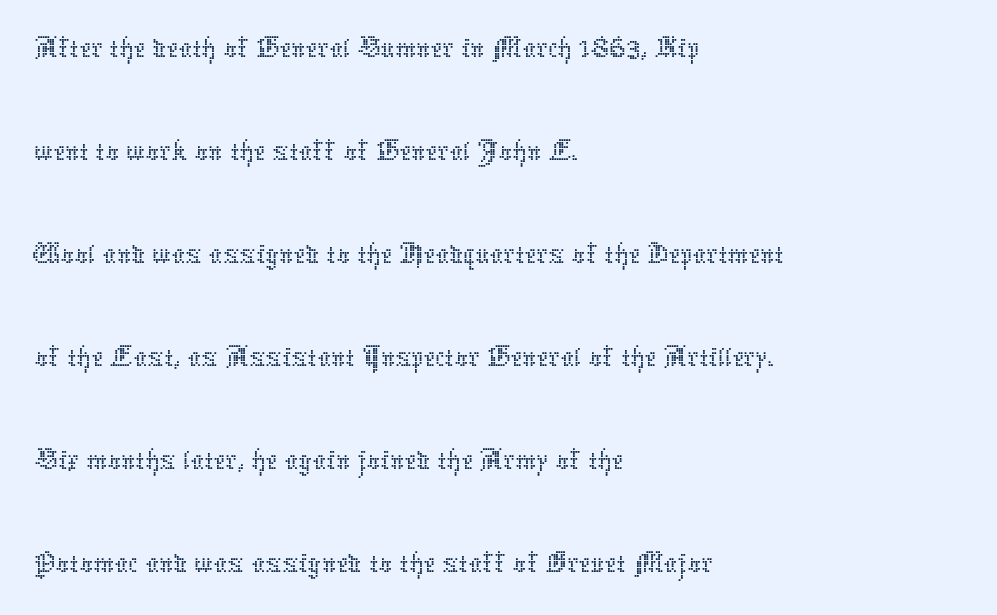
Q: Is the text bold? A: No.
Q: Is the text italic (slanted)? A: No, it is upright.
Q: Is the text underlined? A: No.
Q: How is the paragraph aligned? A: Left-aligned.
Q: Is the spacing between letters normal or unusually wide? A: Normal.
Q: Is the spacing between lines tight, normal or loose? A: Normal.
Q: Width (condensed, normal, or wide)? A: Normal.
Q: Stroke contrast? A: Low.
Q: x-height? A: Medium.
Q: Monospaced? A: No.
